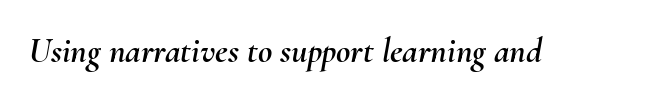
Q: Is the text italic (slanted)? A: Yes, it leans right by about 10 degrees.
Q: Is the text underlined? A: No.
Q: Is the spacing between letters normal or unusually wide? A: Normal.
Q: Width (condensed, normal, or wide)? A: Normal.
Q: Stroke contrast? A: Medium.
Q: x-height? A: Small.
Q: Monospaced? A: No.
